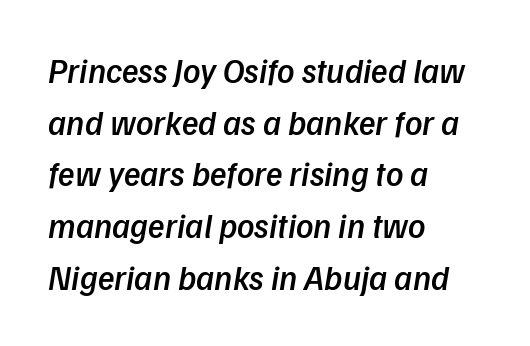
The image shows 34 px semibold sans-serif type; set left-aligned, normal line spacing (1.52x), normal letter spacing, not underlined; low stroke contrast and a medium x-height.
